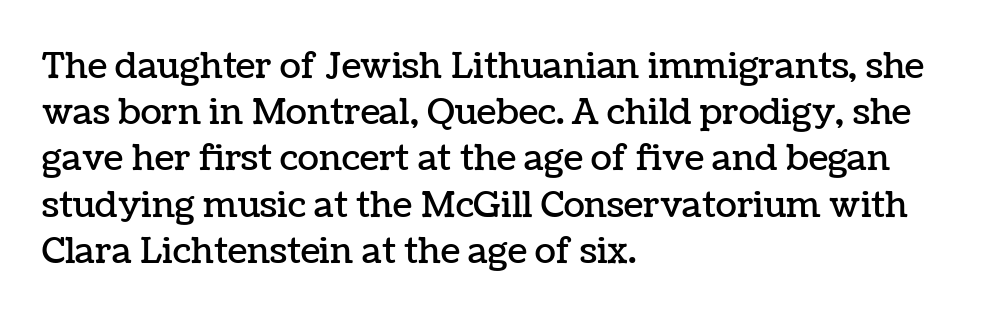
Q: Is the text italic (slanted)? A: No, it is upright.
Q: Is the text underlined? A: No.
Q: How is the paragraph aligned? A: Left-aligned.
Q: Is the spacing between letters normal or unusually wide? A: Normal.
Q: Is the spacing between lines tight, normal or loose? A: Normal.
Q: Width (condensed, normal, or wide)? A: Normal.
Q: Stroke contrast? A: Low.
Q: x-height? A: Medium.
Q: Monospaced? A: No.
